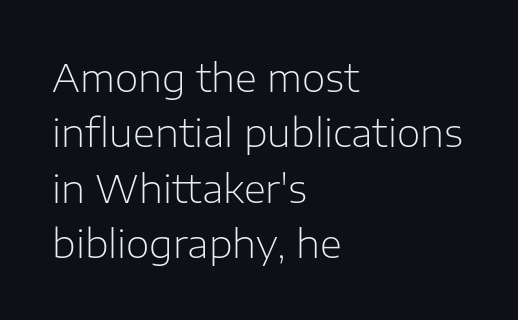
Q: Is the text bold? A: No.
Q: Is the text italic (slanted)? A: No, it is upright.
Q: Is the typeface a serif or a sans-serif typeface? A: Sans-serif.
Q: Is the text underlined? A: No.
Q: How is the paragraph aligned? A: Left-aligned.
Q: Is the spacing between letters normal or unusually wide? A: Normal.
Q: Is the spacing between lines tight, normal or loose? A: Normal.
Q: Width (condensed, normal, or wide)? A: Normal.
Q: Stroke contrast? A: Low.
Q: x-height? A: Medium.
Q: Monospaced? A: No.
